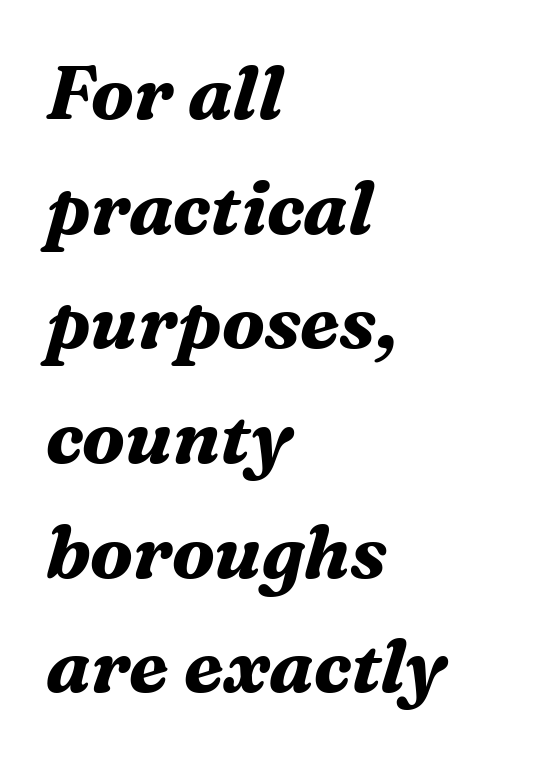
The image shows 74 px bold serif type, italic (leaning right); set left-aligned, normal line spacing (1.55x), normal letter spacing, not underlined; medium stroke contrast and a medium x-height.
